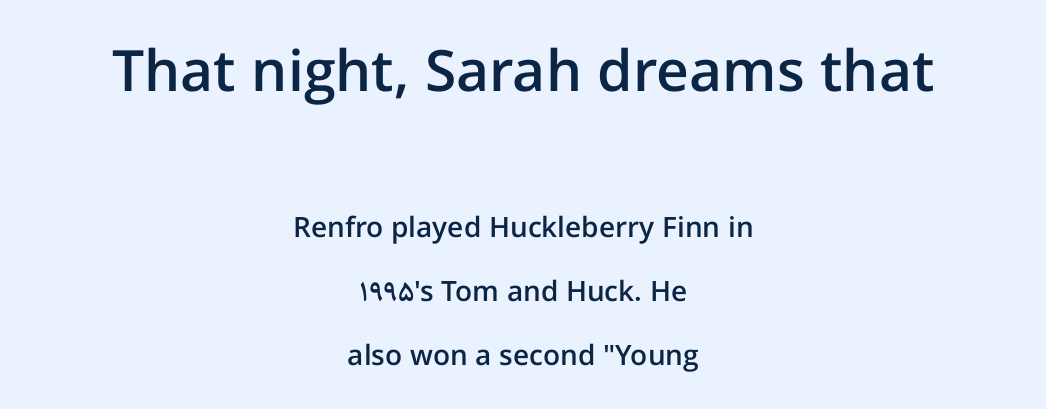
The image shows 57 px semibold sans-serif type, upright; set centered, loose line spacing (2.3x), normal letter spacing, not underlined; the first (top) block is 2.04x larger; low stroke contrast and a medium x-height.
